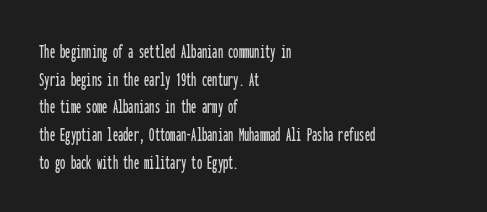
{"italic": "no", "underline": "no", "align": "left", "line_spacing": "normal", "line_spacing_ratio": 1.32, "letter_spacing": "normal", "letter_spacing_em": 0.0, "glyph_px": 21}
